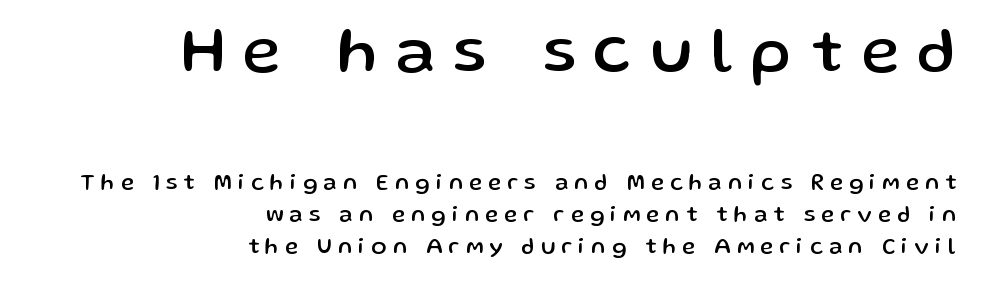
Q: Is the text italic (slanted)? A: No, it is upright.
Q: Is the typeface a serif or a sans-serif typeface? A: Sans-serif.
Q: Is the text underlined? A: No.
Q: How is the paragraph aligned? A: Right-aligned.
Q: Is the spacing between letters normal or unusually wide? A: Unusually wide.
Q: Is the spacing between lines tight, normal or loose? A: Normal.
Q: Which block of text is set in a larger size, the first (top) or the second (bottom)? A: The first (top) one.
Q: Width (condensed, normal, or wide)? A: Normal.
Q: Stroke contrast? A: Low.
Q: x-height? A: Medium.
Q: Monospaced? A: No.
